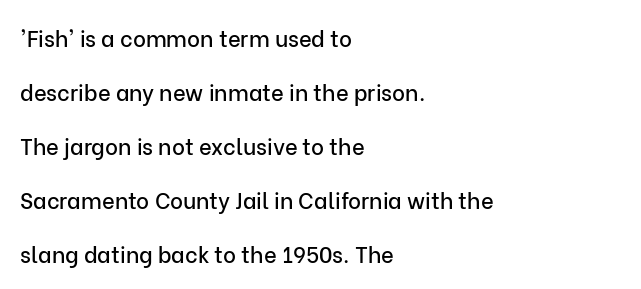
Glance below the letters and you will spot only blank space. Horizontally, the lines are justified to the leading edge only. Spacing between characters is what you'd get straight out of the box. Students, observe: this is what heavily led, spacious text looks like.
